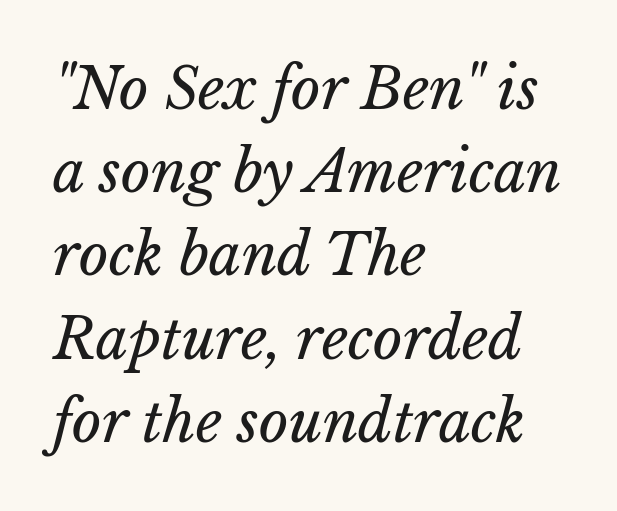
Regular leading. Emphasis-style slanted type is in use. The lines are quadded left. These lines are rendered in a variable-pitch font.
